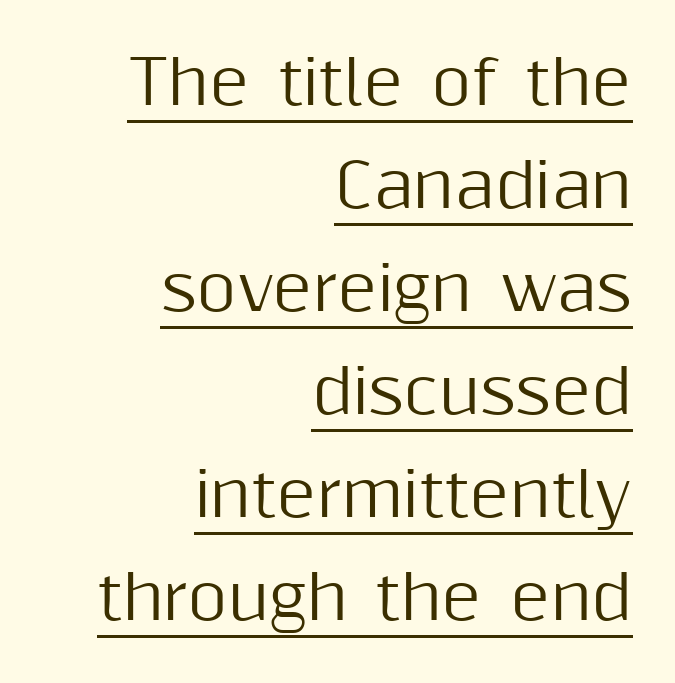
Q: Is the text italic (slanted)? A: No, it is upright.
Q: Is the typeface a serif or a sans-serif typeface? A: Sans-serif.
Q: Is the text underlined? A: Yes.
Q: How is the paragraph aligned? A: Right-aligned.
Q: Is the spacing between letters normal or unusually wide? A: Normal.
Q: Is the spacing between lines tight, normal or loose? A: Normal.
Q: Width (condensed, normal, or wide)? A: Normal.
Q: Stroke contrast? A: Medium.
Q: x-height? A: Medium.
Q: Monospaced? A: No.
